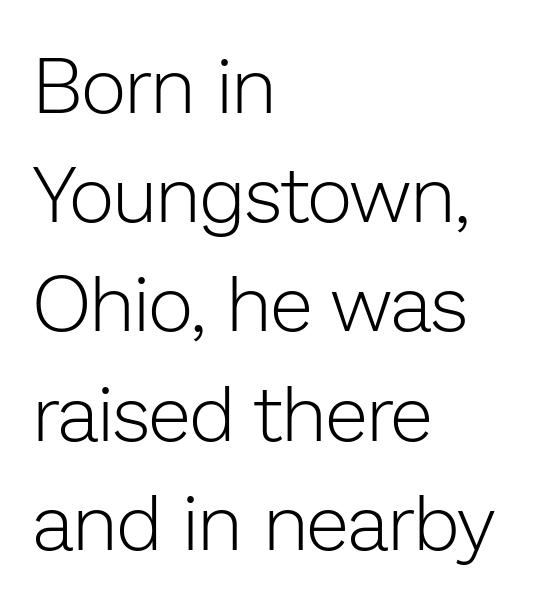
{"serif": "no", "italic": "no", "bold": "no", "weight": "light", "width": "normal", "stroke_contrast": "low", "x_height": "medium", "monospaced": "no", "underline": "no", "align": "left", "line_spacing": "normal", "line_spacing_ratio": 1.4, "letter_spacing": "normal", "letter_spacing_em": 0.0, "glyph_px": 78}
